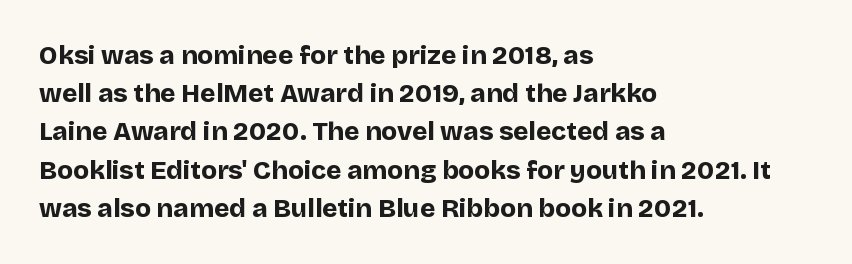
{"italic": "no", "bold": "yes", "underline": "no", "align": "left", "line_spacing": "normal", "line_spacing_ratio": 1.47, "letter_spacing": "normal", "letter_spacing_em": 0.0, "glyph_px": 26}
